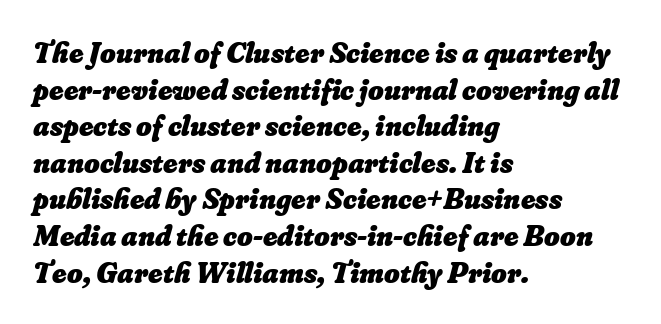
Q: Is the text bold? A: Yes.
Q: Is the text underlined? A: No.
Q: How is the paragraph aligned? A: Left-aligned.
Q: Is the spacing between letters normal or unusually wide? A: Normal.
Q: Width (condensed, normal, or wide)? A: Normal.
Q: Stroke contrast? A: Low.
Q: x-height? A: Small.
Q: Monospaced? A: No.
